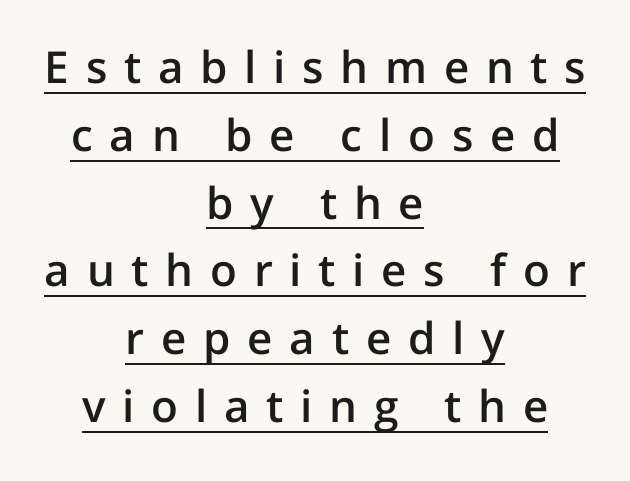
A student would call this center alignment; a typographer would say set centered. Rows of type keep a routine distance in the vertical direction. The letters advance in unequal steps, a hallmark of proportional type. The words here are underlined.
